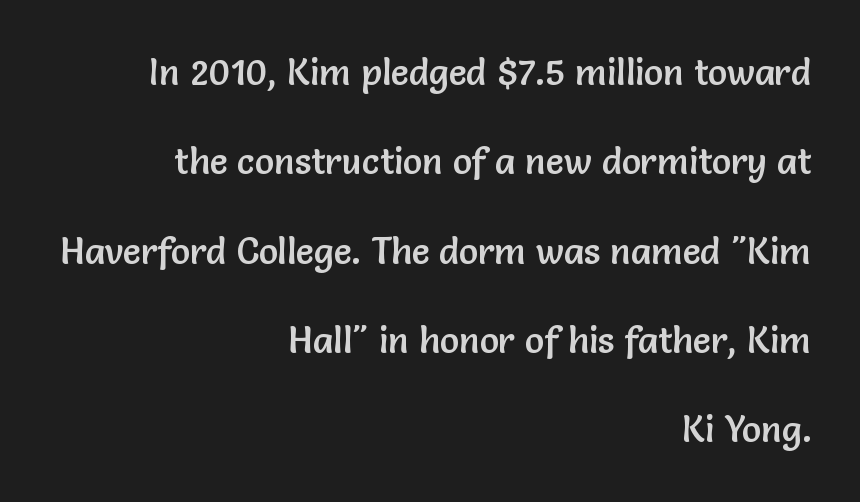
Q: Is the text italic (slanted)? A: No, it is upright.
Q: Is the typeface a serif or a sans-serif typeface? A: Sans-serif.
Q: Is the text underlined? A: No.
Q: How is the paragraph aligned? A: Right-aligned.
Q: Is the spacing between letters normal or unusually wide? A: Normal.
Q: Is the spacing between lines tight, normal or loose? A: Loose.
Q: Width (condensed, normal, or wide)? A: Normal.
Q: Stroke contrast? A: Low.
Q: x-height? A: Medium.
Q: Monospaced? A: No.
